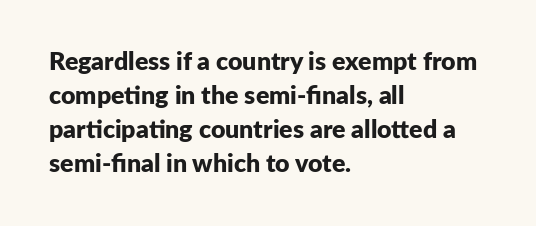
Q: Is the text bold? A: Yes.
Q: Is the text italic (slanted)? A: No, it is upright.
Q: Is the text underlined? A: No.
Q: How is the paragraph aligned? A: Left-aligned.
Q: Is the spacing between letters normal or unusually wide? A: Normal.
Q: Is the spacing between lines tight, normal or loose? A: Normal.
